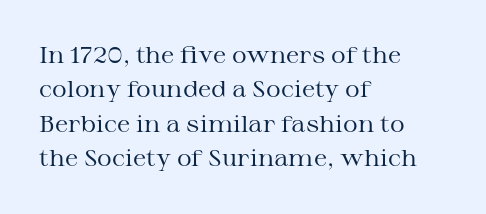
Q: Is the text bold? A: No.
Q: Is the text italic (slanted)? A: No, it is upright.
Q: Is the text underlined? A: No.
Q: How is the paragraph aligned? A: Left-aligned.
Q: Is the spacing between letters normal or unusually wide? A: Normal.
Q: Is the spacing between lines tight, normal or loose? A: Normal.
